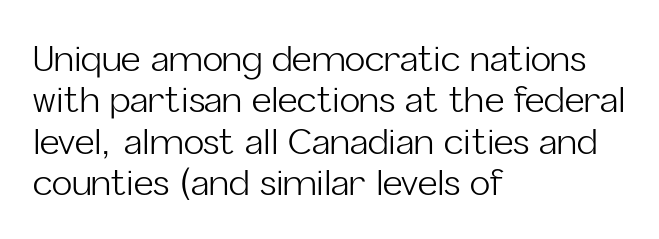
Notice how the passage keeps a crisp vertical edge on the left only. Inter-character spacing is left at the font's built-in metrics. Think of a printed novel: that variable character pitch is what you see here. Letters have the restrained weight of plain body copy at most. The rendering shows plain stroke endings on the letterforms — a sans-serif design. A typesetter would mark this as roman, not italic.
